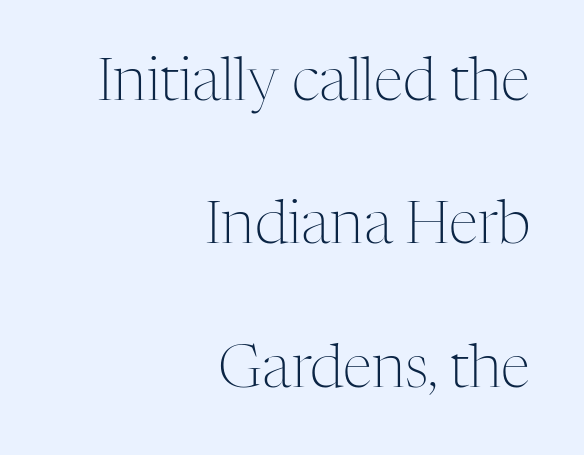
Q: Is the text bold? A: No.
Q: Is the text italic (slanted)? A: No, it is upright.
Q: Is the typeface a serif or a sans-serif typeface? A: Serif.
Q: Is the text underlined? A: No.
Q: How is the paragraph aligned? A: Right-aligned.
Q: Is the spacing between letters normal or unusually wide? A: Normal.
Q: Is the spacing between lines tight, normal or loose? A: Loose.
Q: Width (condensed, normal, or wide)? A: Normal.
Q: Stroke contrast? A: Medium.
Q: x-height? A: Medium.
Q: Monospaced? A: No.
